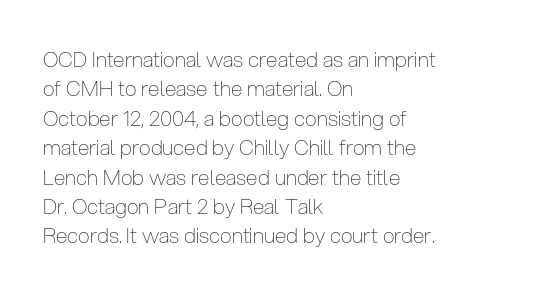
{"italic": "no", "bold": "no", "underline": "no", "align": "left", "line_spacing": "normal", "line_spacing_ratio": 1.4, "letter_spacing": "normal", "letter_spacing_em": 0.0, "glyph_px": 21}
